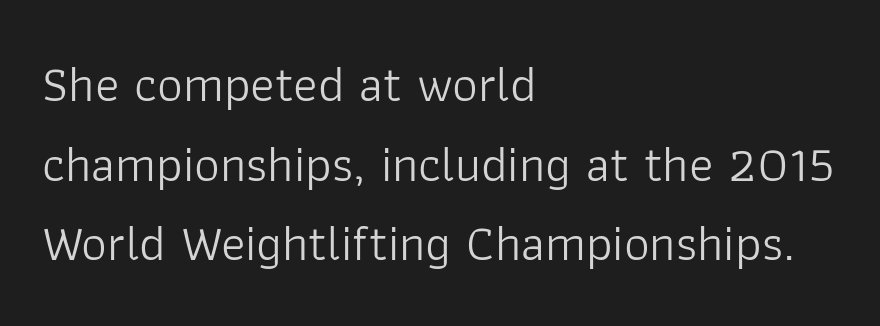
The image shows 51 px light sans-serif type, upright; set left-aligned, normal line spacing (1.56x), normal letter spacing, not underlined; low stroke contrast and a medium x-height.
